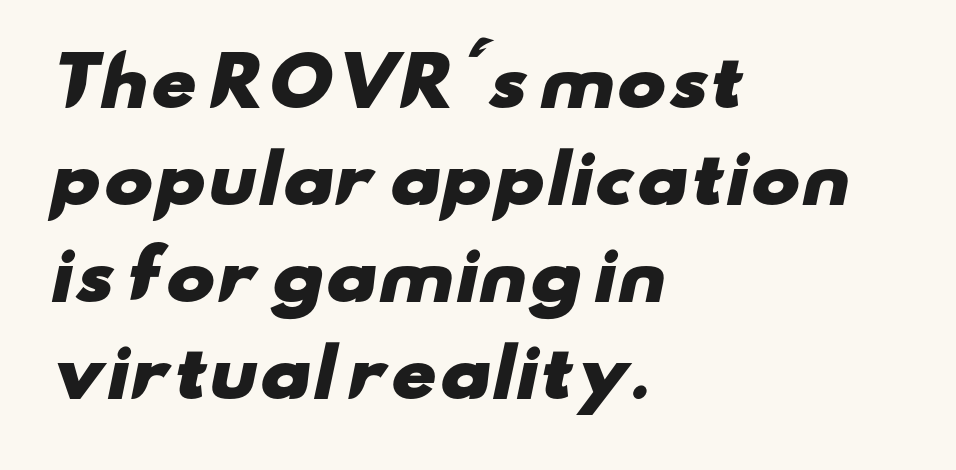
The face used here is proportionally spaced, like ordinary book or web type. Regular leading. Each letter's strokes conclude bluntly, with no projecting serifs. Nobody touched the tracking dial on this one. No word sits above an underline.
